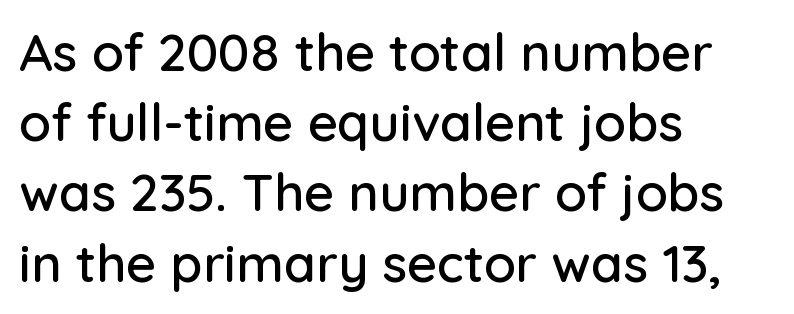
The image shows 52 px sans-serif type, upright; set left-aligned, normal line spacing (1.35x), normal letter spacing, not underlined; low stroke contrast and a medium x-height.
